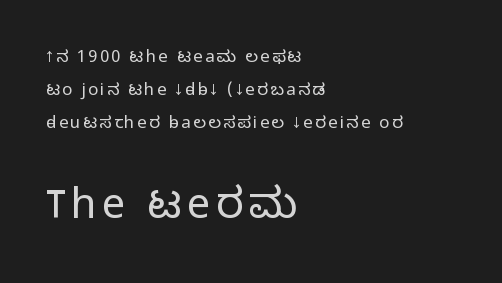
{"serif": "no", "italic": "no", "bold": "no", "weight": "light", "width": "normal", "stroke_contrast": "low", "x_height": "medium", "monospaced": "no", "underline": "no", "align": "left", "line_spacing": "loose", "line_spacing_ratio": 1.95, "larger_block": "second", "size_ratio": 2.47, "glyph_px": 42}
